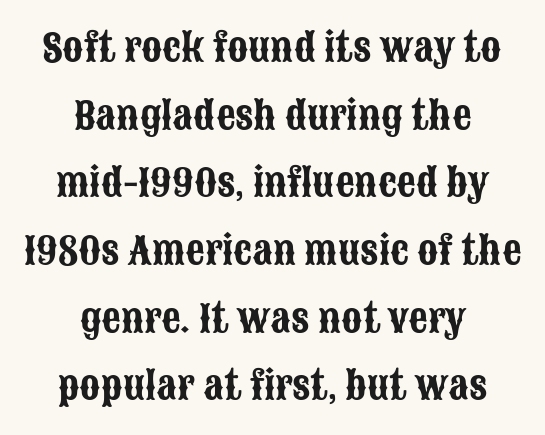
Standard letterfit; no display-style spreading of the glyphs. These lines are centered, leaving both edges ragged. Anything drawn beneath the words? Only blank space. Varying glyph widths throughout — classic text-font behaviour.
